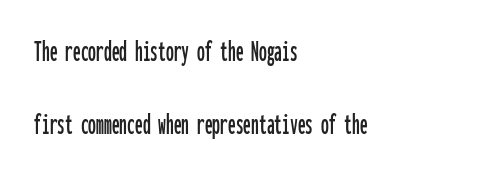
Students, note that the glyphs here touch the page at normal intervals. Quick note: interline space is abundant. Each row of text sits above clean, open space. A student would call this left alignment; a typographer would say flush left, rag right. The font's upright variant was chosen for this text. Serifs: no, the terminals of the letterforms are clean.
